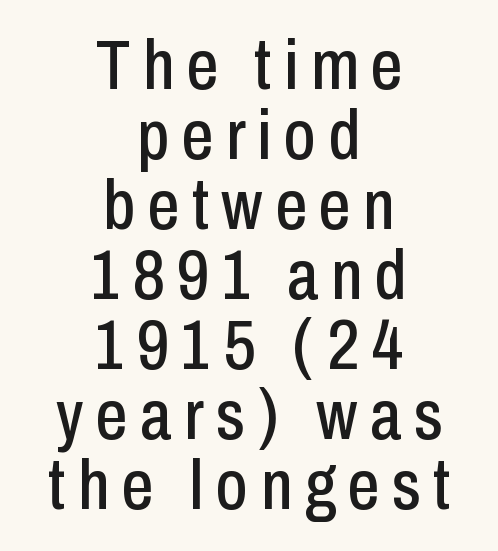
Font category for this specimen: sans-serif. Only glyphs here, with clear space below each row. Proportional: the letters do not fall into vertical columns. The block of text is dense from top to bottom, with scant space between rows. Centered paragraph, ragged on both sides.
